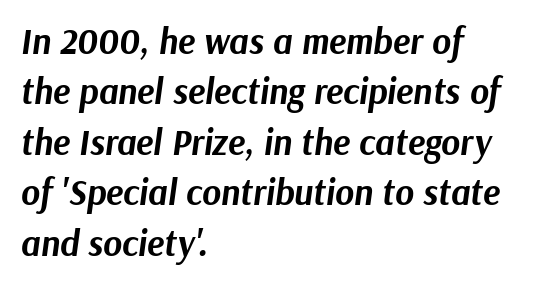
Q: Is the text bold? A: Yes.
Q: Is the text italic (slanted)? A: Yes, it leans right by about 9 degrees.
Q: Is the text underlined? A: No.
Q: How is the paragraph aligned? A: Left-aligned.
Q: Is the spacing between letters normal or unusually wide? A: Normal.
Q: Is the spacing between lines tight, normal or loose? A: Normal.
Q: Width (condensed, normal, or wide)? A: Normal.
Q: Stroke contrast? A: Medium.
Q: x-height? A: Medium.
Q: Monospaced? A: No.
